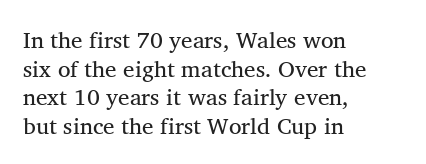
{"italic": "no", "bold": "no", "underline": "no", "align": "left", "line_spacing": "normal", "line_spacing_ratio": 1.25, "letter_spacing": "normal", "letter_spacing_em": 0.0, "glyph_px": 23}
